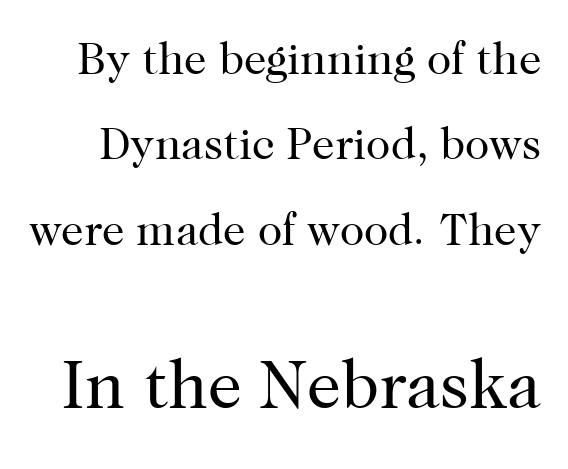
Line spacing here is loose. This is roman type, the default non-slanted kind. Only glyphs here, with clear space below each row. Reading top to bottom, the characters get bigger at the block break. You could not count columns in this text — the font is proportionally spaced.
